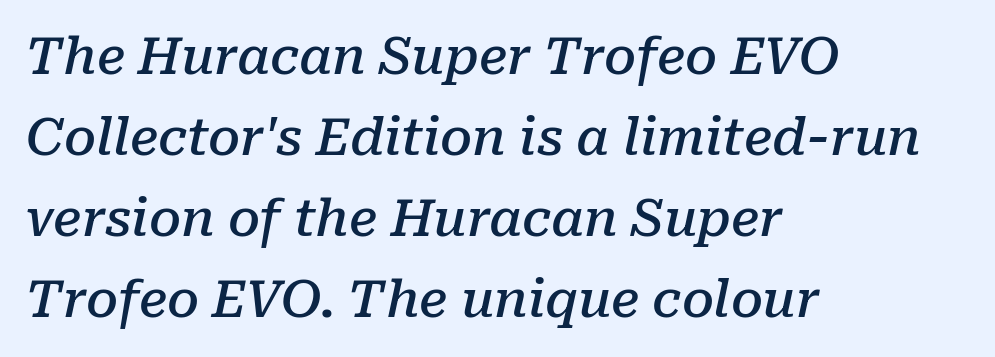
The image shows 51 px semibold serif type, italic (leaning right); set left-aligned, normal line spacing (1.59x), normal letter spacing, not underlined; low stroke contrast and a medium x-height.
